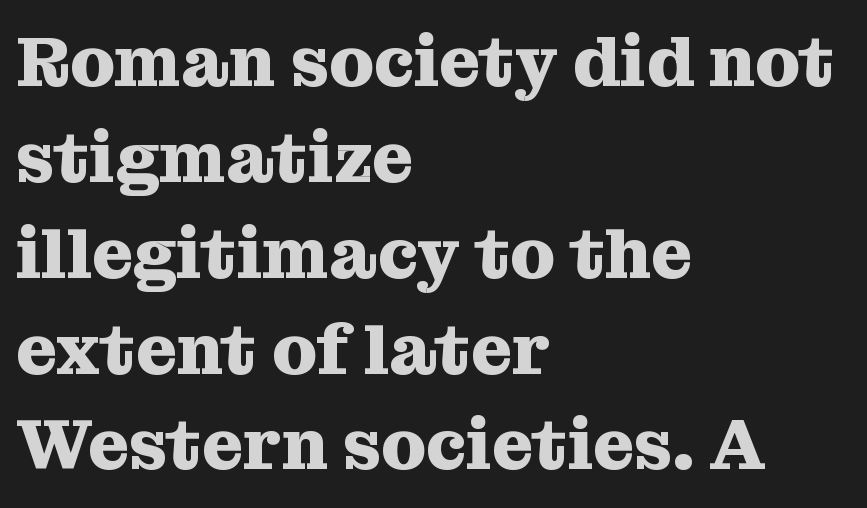
The image shows 71 px heavy serif type, upright; set left-aligned, normal line spacing (1.35x), normal letter spacing, not underlined; medium stroke contrast and a medium x-height.
